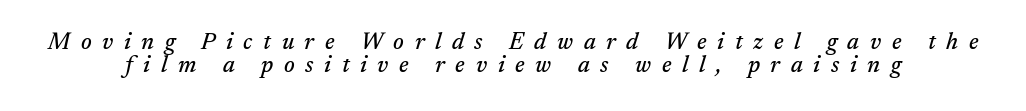
{"italic": "yes", "lean": "right", "slant_degrees": 17, "underline": "no", "align": "center", "line_spacing": "tight", "line_spacing_ratio": 1.0, "letter_spacing": "wide", "letter_spacing_em": 0.46, "glyph_px": 23}
